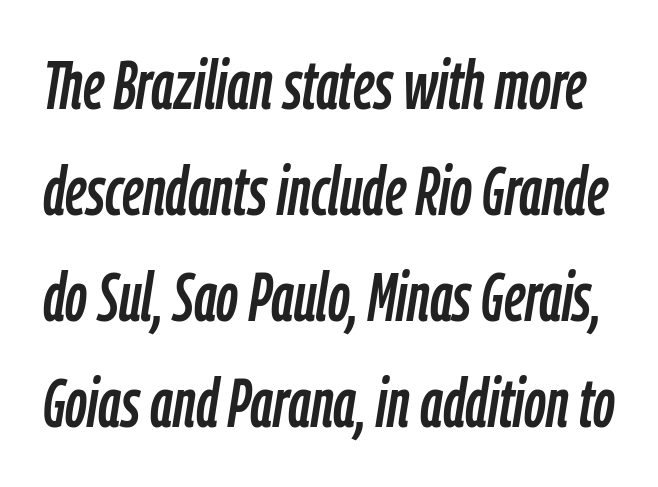
The image shows 68 px condensed type, italic (leaning right); set normal line spacing (1.56x), normal letter spacing, not underlined; low stroke contrast and a medium x-height.
